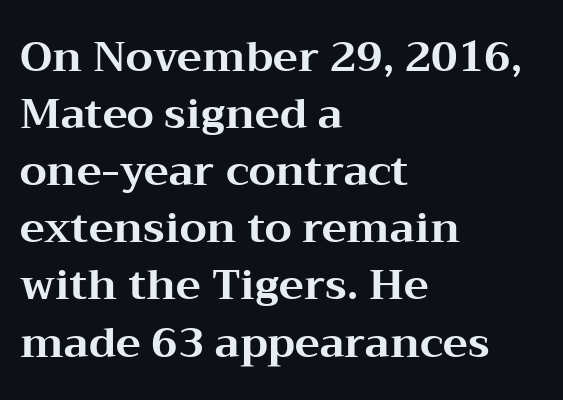
The image shows 42 px bold, wide serif type, upright; set left-aligned, normal line spacing (1.36x), normal letter spacing, not underlined; medium stroke contrast and a medium x-height.
